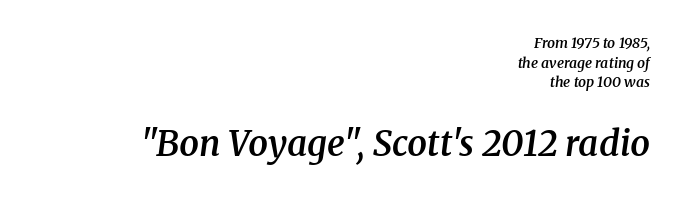
Notice the strokes are somewhat thickened but not fully heavy: this is a semibold. Every character sits at an angle, as italics do. The space between consecutive lines is moderate. Here the designer chose a conventional face with non-uniform glyph widths. A serif font was chosen for this passage. Type without underlining.
